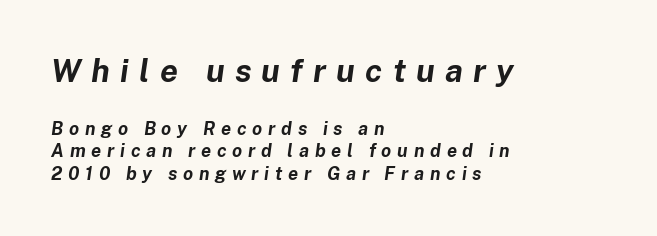
Q: Is the text bold? A: Yes.
Q: Is the text italic (slanted)? A: Yes, it leans right by about 8 degrees.
Q: Is the text underlined? A: No.
Q: How is the paragraph aligned? A: Left-aligned.
Q: Is the spacing between letters normal or unusually wide? A: Unusually wide.
Q: Is the spacing between lines tight, normal or loose? A: Normal.
Q: Which block of text is set in a larger size, the first (top) or the second (bottom)? A: The first (top) one.
Q: Width (condensed, normal, or wide)? A: Normal.
Q: Stroke contrast? A: Low.
Q: x-height? A: Medium.
Q: Monospaced? A: No.
